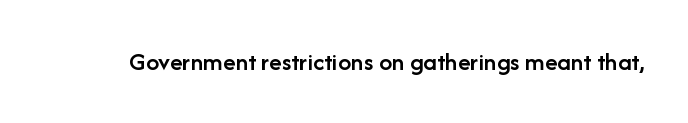
The image shows 26 px text type, upright; set normal letter spacing, not underlined.
